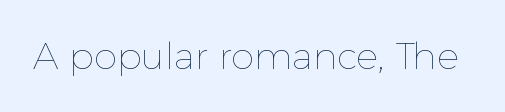
Honestly, the letter spacing is just normal — you wouldn't notice it. Ascenders rise straight up at ninety degrees. A typesetter would call this proportional, since set widths differ per character. The letters look calm and open, with moderate or lighter stems. Check the space under the baseline: it is left empty.
